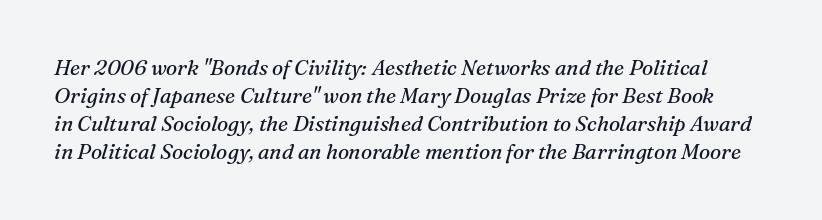
{"italic": "yes", "lean": "right", "slant_degrees": 16, "bold": "no", "underline": "no", "line_spacing": "normal", "line_spacing_ratio": 1.34, "letter_spacing": "normal", "letter_spacing_em": 0.0, "glyph_px": 21}
